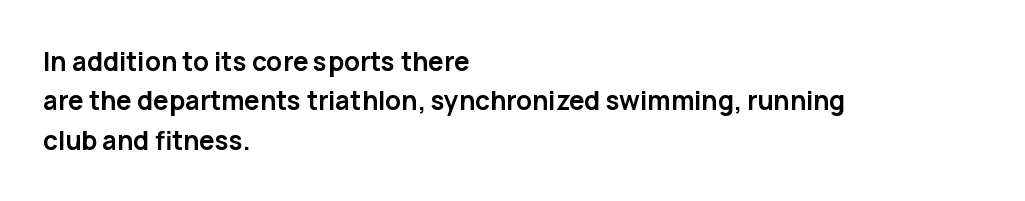
Typeset ragged right — the left edge is the straight one. The passage shown is not underscored anywhere. The lettering stays uniformly vertical, giving the passage a roman look. Short note: letters normally spaced.
